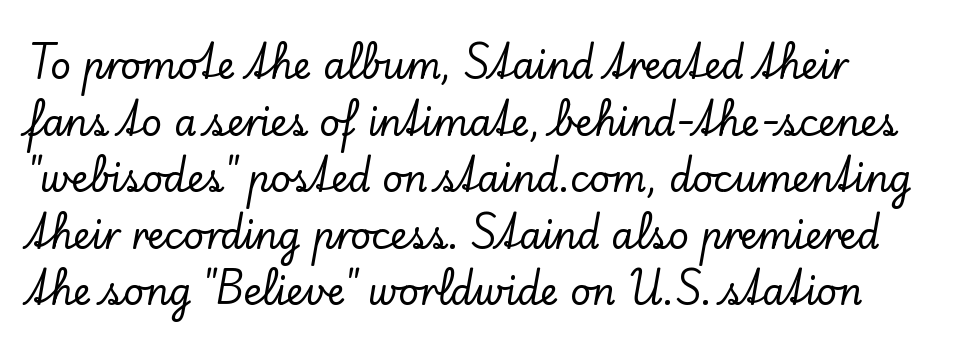
Plain, unruled lines of type. The lines sit at an ordinary, default distance from one another. Spacing verdict: proportional, widths tailored to each character. Short note: letters normally spaced. Classification — serif.
